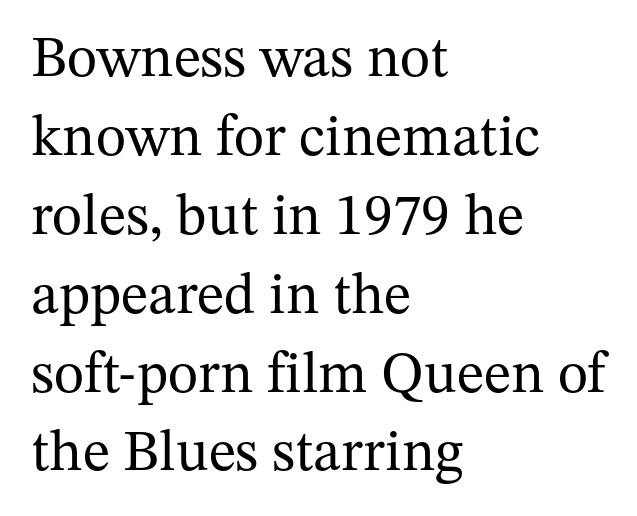
Bare-footed words on every line. These lines stack with their left ends in a neat column. The type is set solid horizontally, with unmodified tracking. Note the varied advance widths — an 'i' is clearly narrower than an 'm'. Designer's note — italics off, roman on. This is serif lettering, the kind often seen in printed books.
